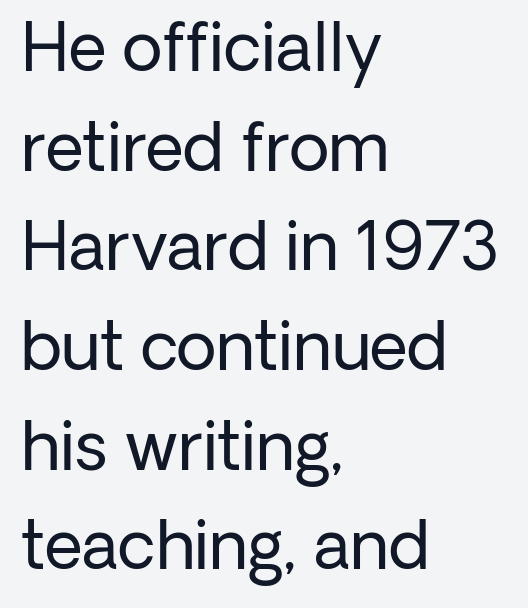
Q: Is the text bold? A: No.
Q: Is the text italic (slanted)? A: No, it is upright.
Q: Is the typeface a serif or a sans-serif typeface? A: Sans-serif.
Q: Is the text underlined? A: No.
Q: How is the paragraph aligned? A: Left-aligned.
Q: Is the spacing between letters normal or unusually wide? A: Normal.
Q: Is the spacing between lines tight, normal or loose? A: Normal.
Q: Width (condensed, normal, or wide)? A: Normal.
Q: Stroke contrast? A: Low.
Q: x-height? A: Medium.
Q: Monospaced? A: No.
